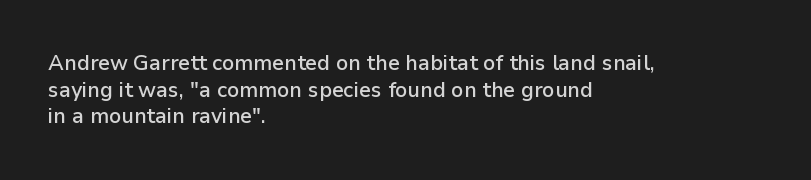
Casual observation: everything's shoved over to the left. Horizontal bands of white between lines are of average thickness. Tracking value appears to be zero — textbook default spacing. The letters stand straight up with perfectly vertical stems. Compared with an ordinary text face, these strokes are moderately heavier — a semibold. Anything drawn beneath the words? Only blank space.
